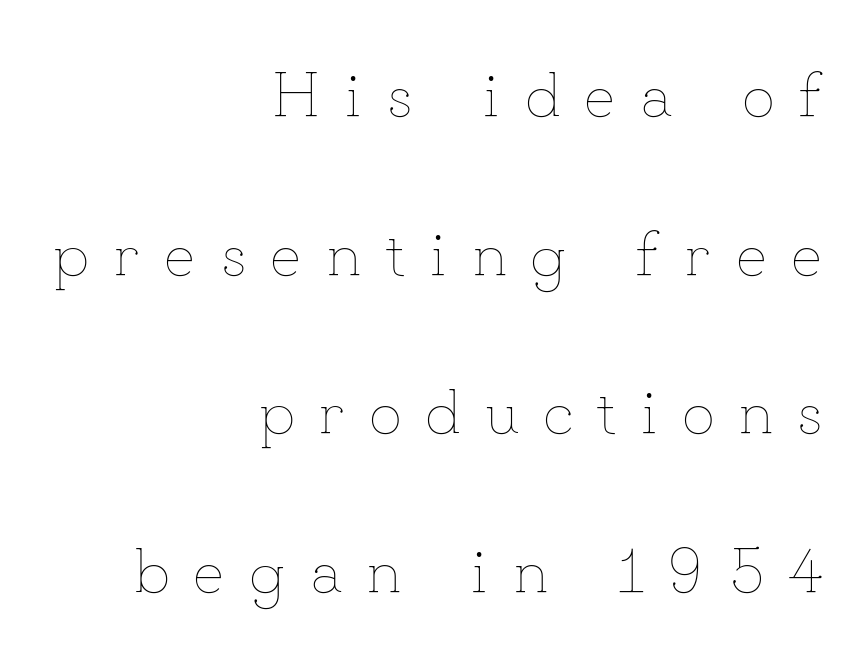
Q: Is the text bold? A: No.
Q: Is the text italic (slanted)? A: No, it is upright.
Q: Is the text underlined? A: No.
Q: How is the paragraph aligned? A: Right-aligned.
Q: Is the spacing between letters normal or unusually wide? A: Unusually wide.
Q: Is the spacing between lines tight, normal or loose? A: Loose.
Q: Width (condensed, normal, or wide)? A: Normal.
Q: Stroke contrast? A: Low.
Q: x-height? A: Small.
Q: Monospaced? A: No.
